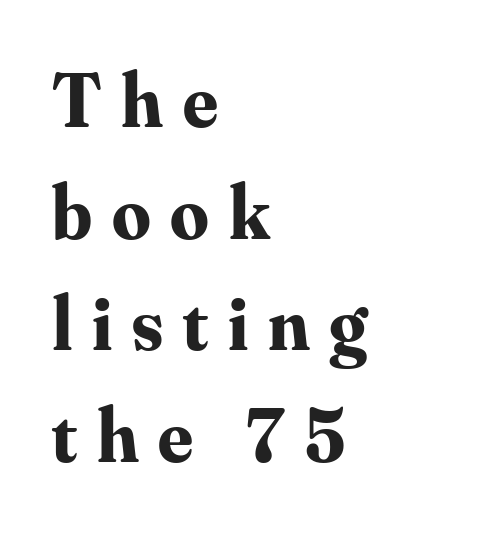
The foot of each line stays bare and open. Note: serifs present on the glyphs. The characters look thick and weighty, a clear bold. The passage is arranged the way most books set body copy — flush left.
